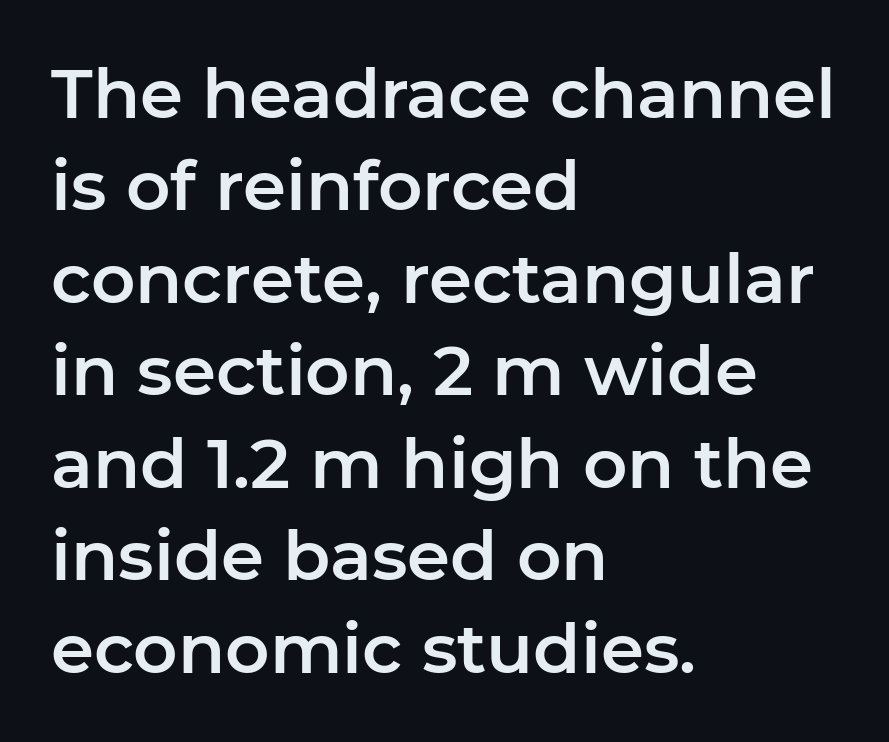
{"serif": "no", "italic": "no", "width": "normal", "stroke_contrast": "low", "x_height": "medium", "monospaced": "no", "underline": "no", "align": "left", "line_spacing": "normal", "line_spacing_ratio": 1.34, "letter_spacing": "normal", "letter_spacing_em": 0.0, "glyph_px": 69}
